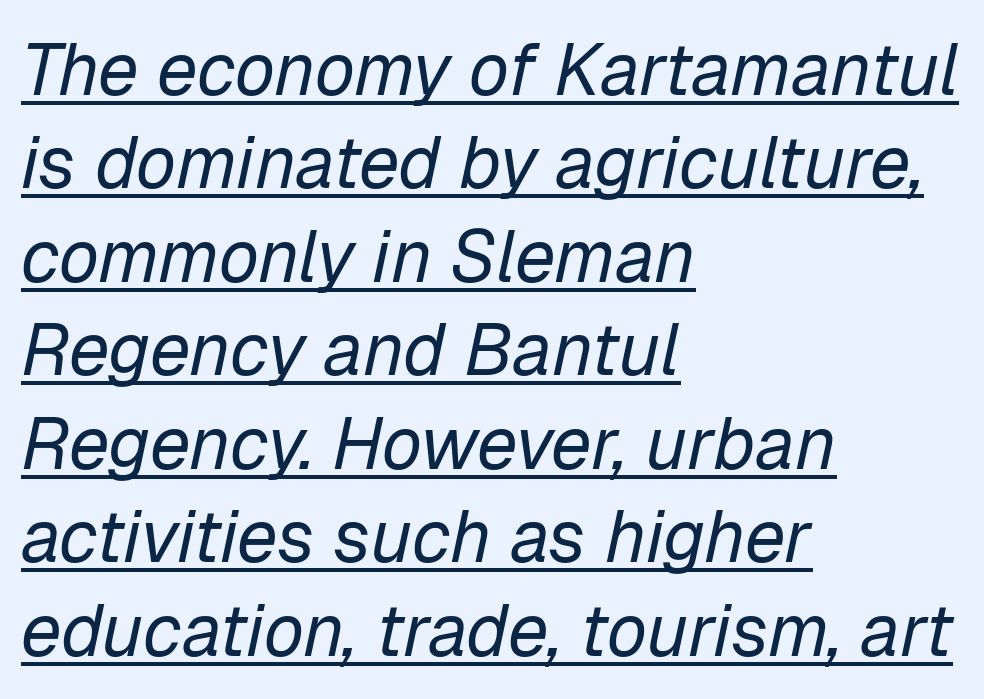
{"italic": "yes", "lean": "right", "slant_degrees": 12, "bold": "no", "weight": "regular", "width": "normal", "stroke_contrast": "low", "x_height": "medium", "monospaced": "no", "underline": "yes", "align": "left", "line_spacing": "normal", "line_spacing_ratio": 1.28, "letter_spacing": "normal", "letter_spacing_em": 0.0, "glyph_px": 73}
